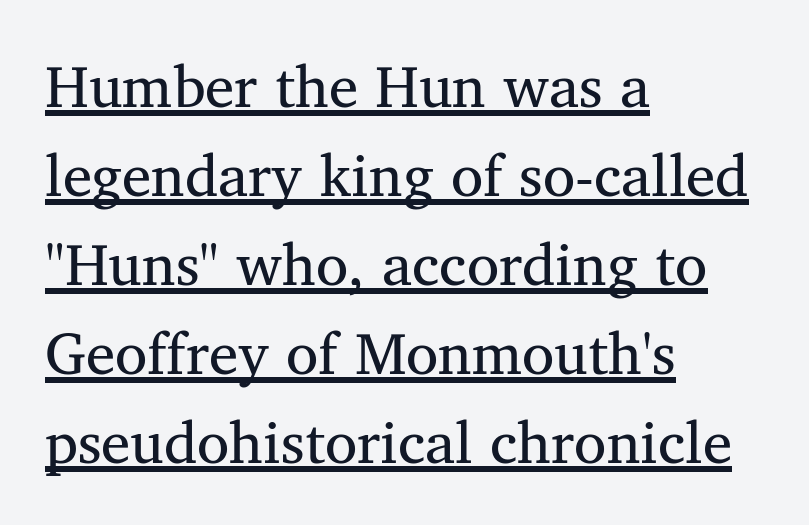
The image shows 59 px regular-weight serif type, upright; set left-aligned, normal line spacing (1.51x), normal letter spacing, underlined; medium stroke contrast and a medium x-height.
